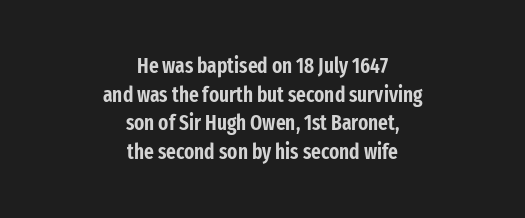
Q: Is the text italic (slanted)? A: No, it is upright.
Q: Is the text underlined? A: No.
Q: How is the paragraph aligned? A: Centered.
Q: Is the spacing between letters normal or unusually wide? A: Normal.
Q: Is the spacing between lines tight, normal or loose? A: Normal.
